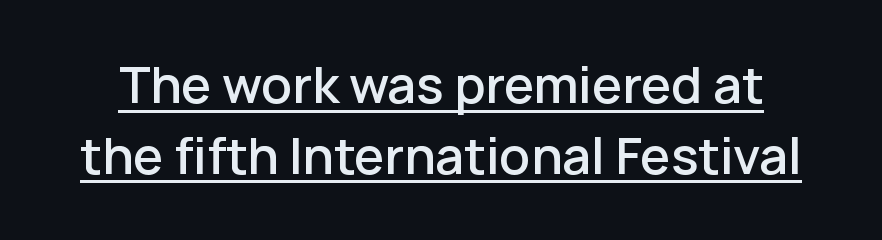
{"serif": "no", "italic": "no", "bold": "semi", "weight": "semibold", "width": "normal", "stroke_contrast": "low", "x_height": "medium", "monospaced": "no", "underline": "yes", "line_spacing": "normal", "line_spacing_ratio": 1.44, "letter_spacing": "normal", "letter_spacing_em": 0.0, "glyph_px": 49}
